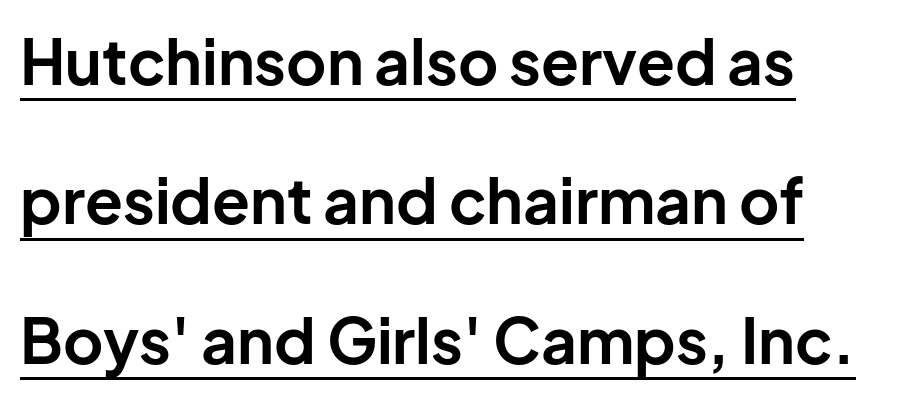
Honestly, the underline is the first thing you notice here. Does the type have serifs? No, each stem ends abruptly. Characters follow at the spacing the type designer built in. The rendering uses natural spacing where letterforms have individual widths.
